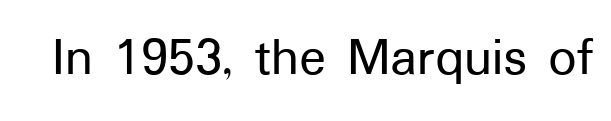
Q: Is the text italic (slanted)? A: No, it is upright.
Q: Is the typeface a serif or a sans-serif typeface? A: Sans-serif.
Q: Is the text underlined? A: No.
Q: Is the spacing between letters normal or unusually wide? A: Normal.
Q: Width (condensed, normal, or wide)? A: Normal.
Q: Stroke contrast? A: Low.
Q: x-height? A: Medium.
Q: Monospaced? A: No.
